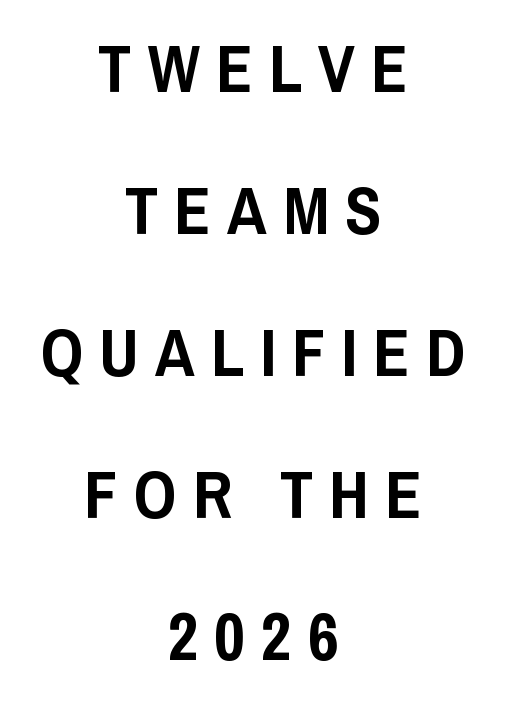
{"serif": "no", "italic": "no", "width": "condensed", "stroke_contrast": "low", "x_height": "large", "monospaced": "no", "underline": "no", "align": "center", "line_spacing": "loose", "line_spacing_ratio": 2.12, "letter_spacing": "wide", "letter_spacing_em": 0.24, "glyph_px": 67}
